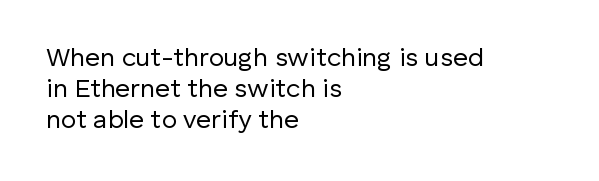
The image shows 26 px text type, upright; set left-aligned, line spacing 1.19x, normal letter spacing, not underlined.
